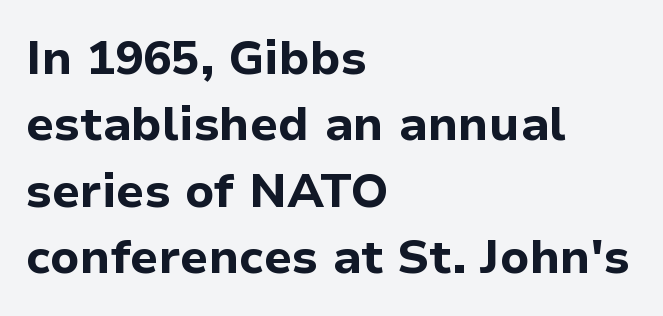
The image shows 47 px bold sans-serif type, upright; set left-aligned, normal line spacing (1.41x), normal letter spacing, not underlined; low stroke contrast and a medium x-height.
